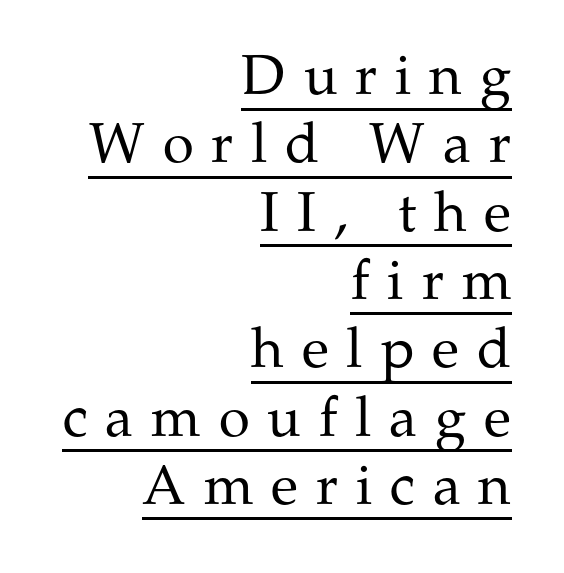
The type is letterspaced generously, with wide tracking. Somebody hit Ctrl+U on this one — the words are underlined. Spacing verdict: proportional, widths tailored to each character. Do the letters lean? They stand straight. Small tapered or slab feet sit at the stroke ends, so this counts as serif.
